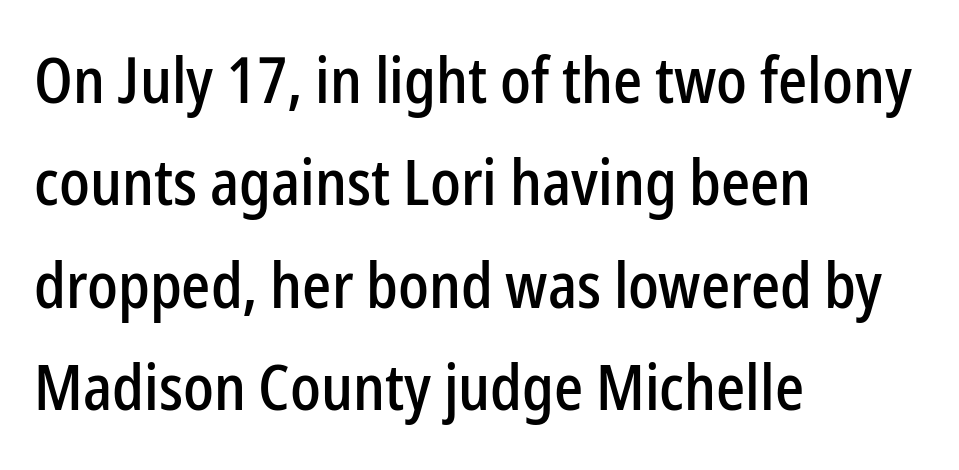
Check the space under the baseline: it is left empty. These lines were composed using upright roman letters. You could not count columns in this text — the font is proportionally spaced. The glyphs in this specimen are sans serif.
